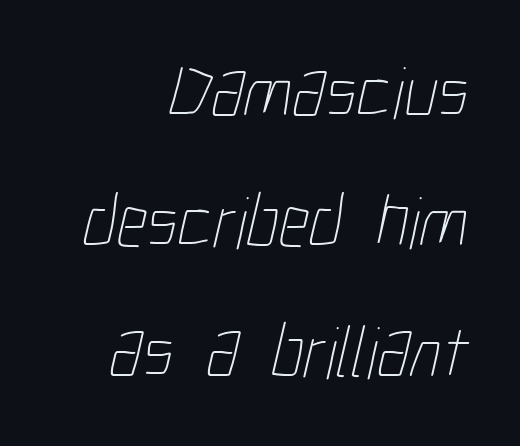
Q: Is the text bold? A: No.
Q: Is the text underlined? A: No.
Q: How is the paragraph aligned? A: Right-aligned.
Q: Is the spacing between letters normal or unusually wide? A: Normal.
Q: Width (condensed, normal, or wide)? A: Condensed.
Q: Stroke contrast? A: Low.
Q: x-height? A: Medium.
Q: Monospaced? A: No.
